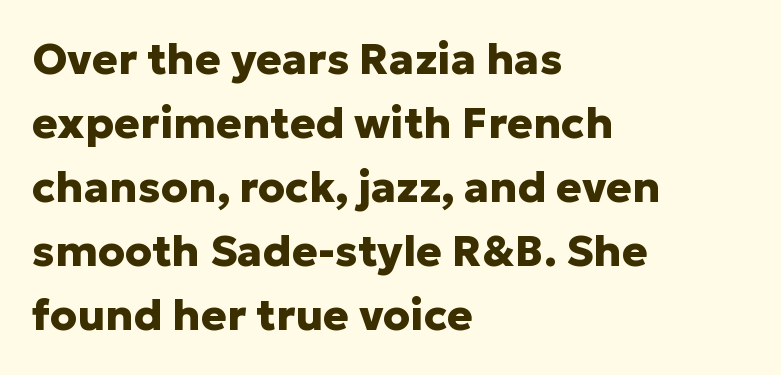
{"serif": "no", "italic": "no", "bold": "yes", "weight": "heavy", "width": "normal", "stroke_contrast": "low", "x_height": "medium", "monospaced": "no", "underline": "no", "align": "left", "line_spacing": "normal", "line_spacing_ratio": 1.49, "letter_spacing": "normal", "letter_spacing_em": 0.0, "glyph_px": 43}
